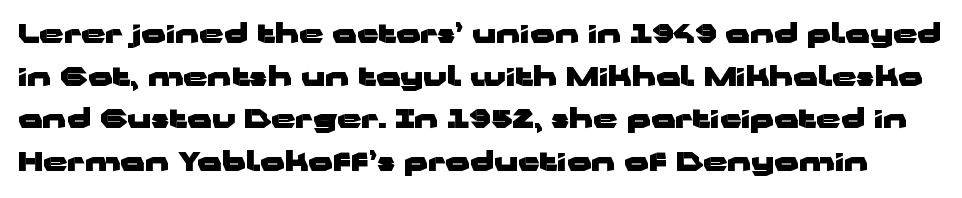
The image shows 27 px bold type, upright; set normal line spacing (1.58x), normal letter spacing, not underlined.
